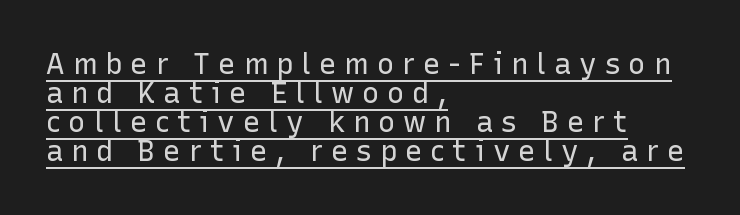
The image shows 29 px regular-weight sans-serif type, upright; set left-aligned, tight line spacing (1.0x), unusually wide letter spacing (+0.27 em), underlined; low stroke contrast and a medium x-height.
